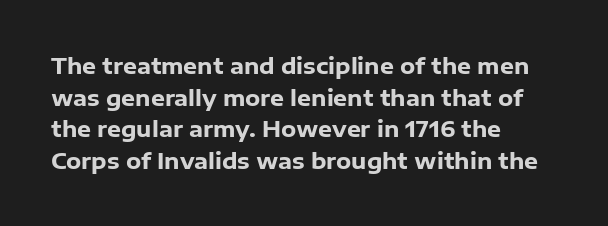
Q: Is the text bold? A: Yes.
Q: Is the text italic (slanted)? A: No, it is upright.
Q: Is the text underlined? A: No.
Q: How is the paragraph aligned? A: Left-aligned.
Q: Is the spacing between letters normal or unusually wide? A: Normal.
Q: Is the spacing between lines tight, normal or loose? A: Normal.
